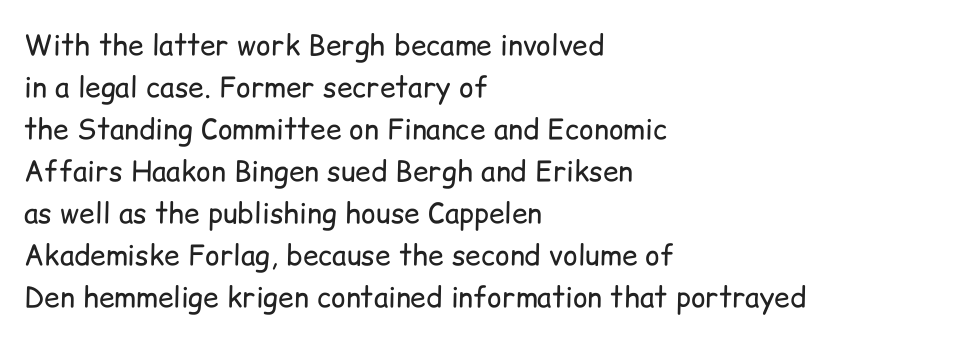
The horizontal fit of the characters is conventional and even. Unlike a traditional serif, this face leaves its strokes unadorned. You could not count columns in this text — the font is proportionally spaced. Italic? Not at all — the glyphs are vertical. The face looks like a standard text weight, possibly lighter.
